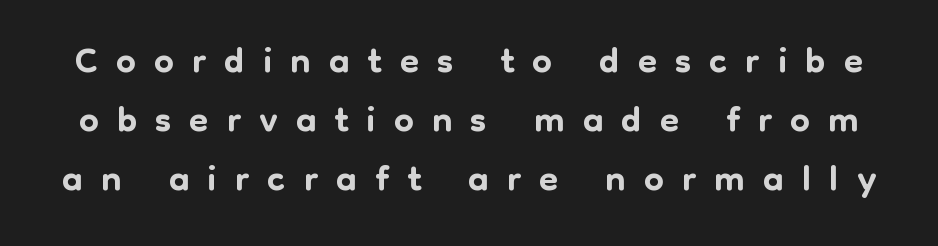
The image shows 56 px sans-serif type, upright; set tight line spacing (1.05x), unusually wide letter spacing (+0.32 em), not underlined; low stroke contrast and a medium x-height.
